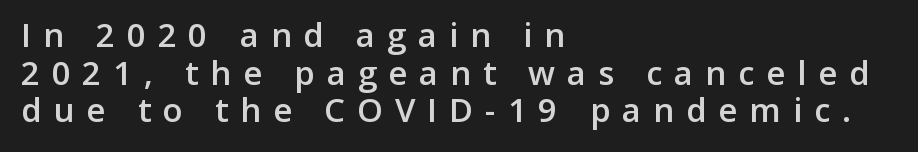
Q: Is the text bold? A: Semi-bold.
Q: Is the text italic (slanted)? A: No, it is upright.
Q: Is the typeface a serif or a sans-serif typeface? A: Sans-serif.
Q: Is the text underlined? A: No.
Q: How is the paragraph aligned? A: Left-aligned.
Q: Is the spacing between letters normal or unusually wide? A: Unusually wide.
Q: Is the spacing between lines tight, normal or loose? A: Tight.
Q: Width (condensed, normal, or wide)? A: Normal.
Q: Stroke contrast? A: Low.
Q: x-height? A: Medium.
Q: Monospaced? A: No.
